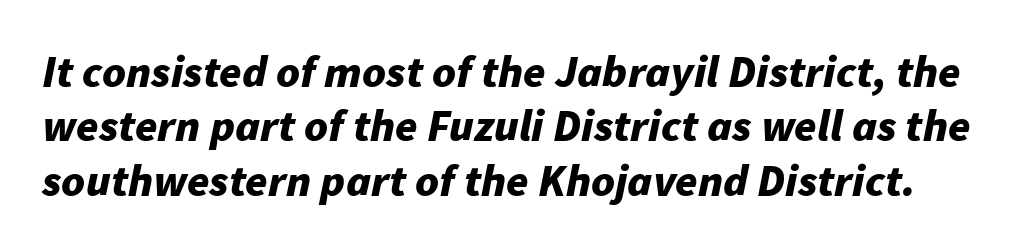
{"italic": "yes", "lean": "right", "slant_degrees": 11, "bold": "yes", "weight": "bold", "width": "normal", "stroke_contrast": "low", "x_height": "medium", "monospaced": "no", "underline": "no", "line_spacing_ratio": 1.21, "letter_spacing": "normal", "letter_spacing_em": 0.0, "glyph_px": 45}
